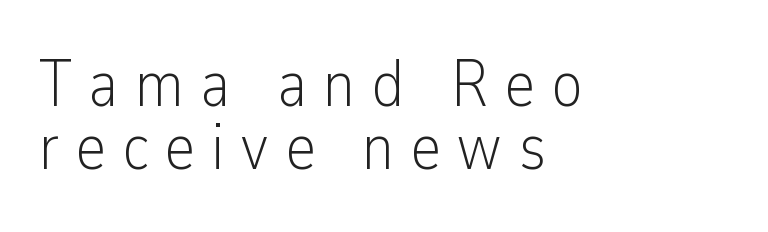
{"serif": "no", "italic": "no", "bold": "no", "weight": "light", "width": "condensed", "stroke_contrast": "low", "x_height": "medium", "monospaced": "no", "underline": "no", "align": "left", "line_spacing": "tight", "line_spacing_ratio": 0.95, "letter_spacing": "wide", "letter_spacing_em": 0.24, "glyph_px": 66}
